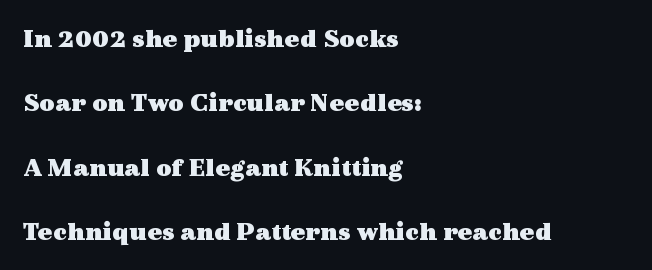
The image shows 27 px bold type, upright; set left-aligned, loose line spacing (2.38x), normal letter spacing, not underlined.
